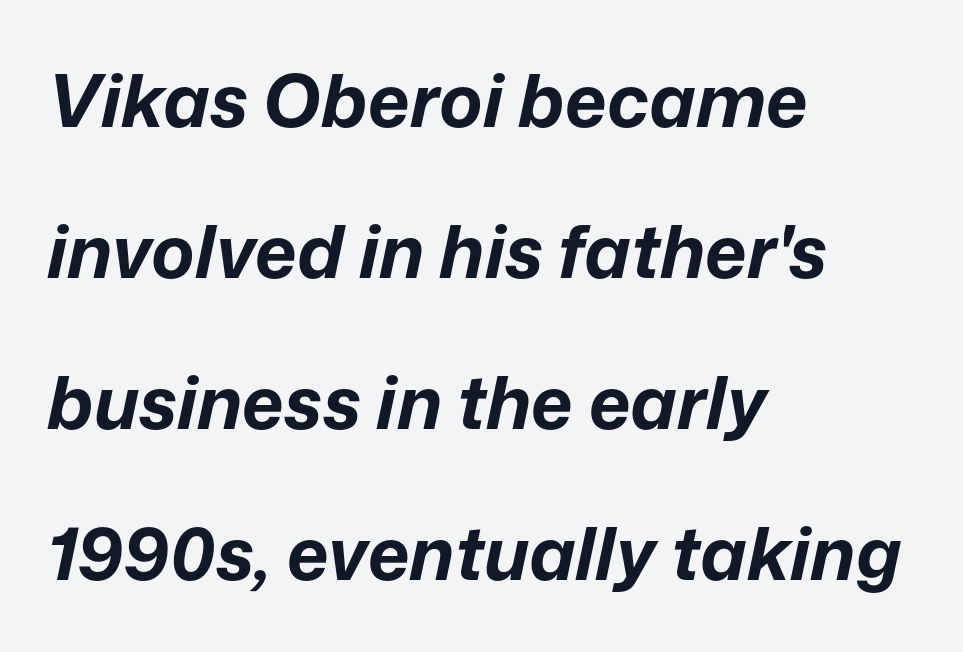
The image shows 73 px bold type, italic (leaning right); set left-aligned, loose line spacing (2.07x), normal letter spacing, not underlined; low stroke contrast and a medium x-height.
